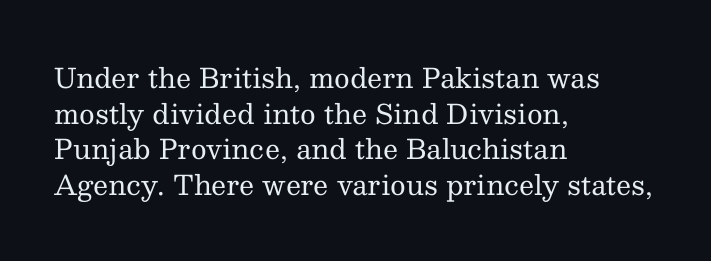
Q: Is the text bold? A: No.
Q: Is the text italic (slanted)? A: No, it is upright.
Q: Is the text underlined? A: No.
Q: How is the paragraph aligned? A: Left-aligned.
Q: Is the spacing between letters normal or unusually wide? A: Normal.
Q: Is the spacing between lines tight, normal or loose? A: Normal.
